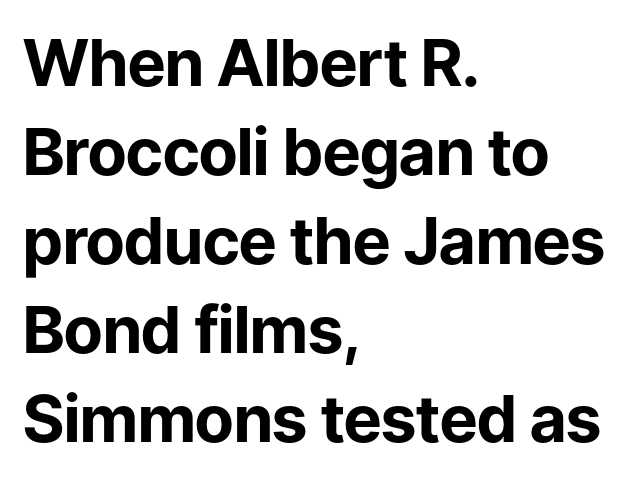
{"serif": "no", "italic": "no", "bold": "yes", "weight": "bold", "width": "normal", "stroke_contrast": "low", "x_height": "medium", "monospaced": "no", "underline": "no", "align": "left", "line_spacing": "normal", "line_spacing_ratio": 1.37, "letter_spacing": "normal", "letter_spacing_em": 0.0, "glyph_px": 65}
